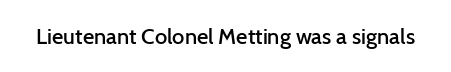
There is no visible air inserted between adjacent glyphs. The characters look somewhat weighty, a semibold short of true bold. Check the space under the baseline: it is left empty. Ascenders rise straight up at ninety degrees.
